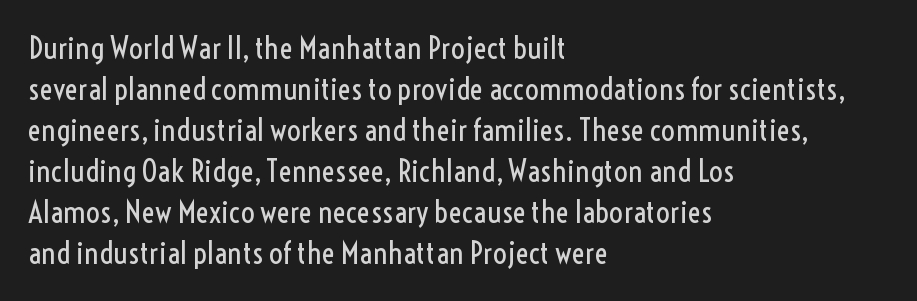
Upright lettering throughout. Each word holds together tightly as a unit, with standard inter-letter gaps. A typesetter would call this proportional, since set widths differ per character. The passage shown is typeset with a sans-serif family. Rule under the text: the space is simply empty. A classic flush-left, rag-right setting is used for this passage.
